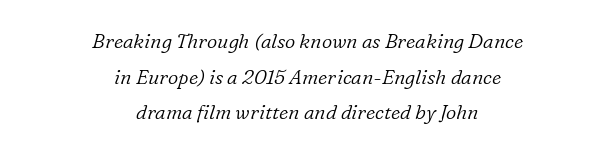
Q: Is the text bold? A: No.
Q: Is the text italic (slanted)? A: Yes, it leans right by about 16 degrees.
Q: Is the text underlined? A: No.
Q: How is the paragraph aligned? A: Centered.
Q: Is the spacing between letters normal or unusually wide? A: Normal.
